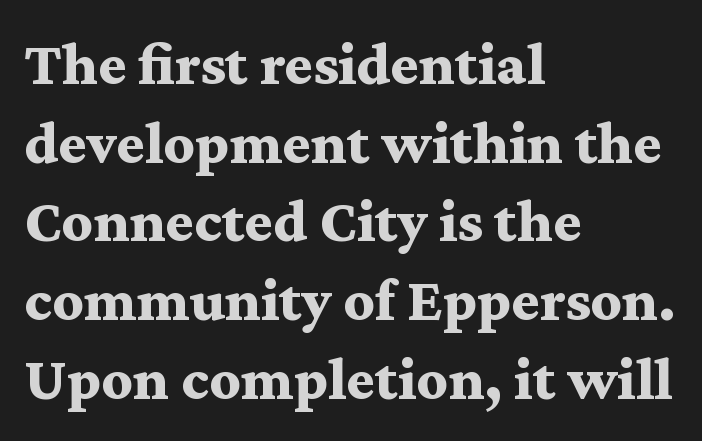
The image shows 61 px bold, wide serif type, upright; set left-aligned, normal line spacing (1.29x), normal letter spacing, not underlined; medium stroke contrast and a medium x-height.
